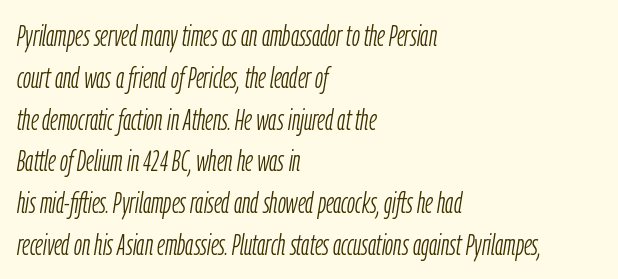
The image shows 29 px light, condensed type, italic (leaning right); set left-aligned, normal line spacing (1.44x), normal letter spacing, not underlined; low stroke contrast and a medium x-height.
